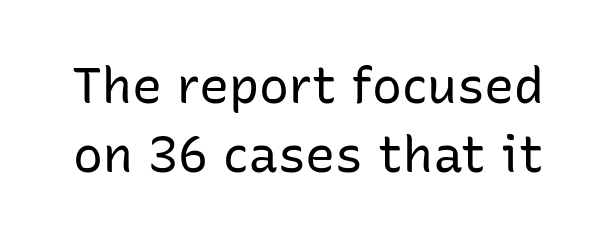
The image shows 50 px regular-weight sans-serif type, upright; set normal line spacing (1.38x), normal letter spacing, not underlined; low stroke contrast and a medium x-height.
